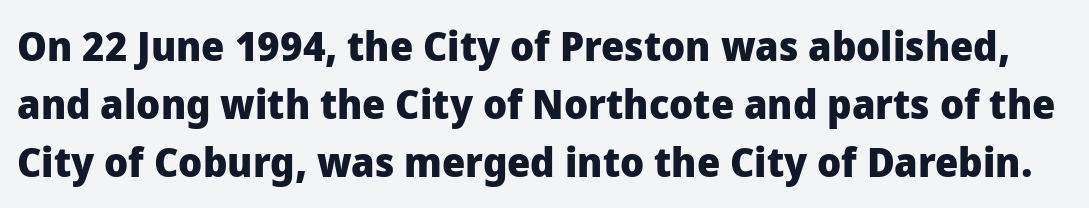
Q: Is the text bold? A: Yes.
Q: Is the text italic (slanted)? A: No, it is upright.
Q: Is the typeface a serif or a sans-serif typeface? A: Sans-serif.
Q: Is the text underlined? A: No.
Q: Is the spacing between letters normal or unusually wide? A: Normal.
Q: Is the spacing between lines tight, normal or loose? A: Normal.
Q: Width (condensed, normal, or wide)? A: Normal.
Q: Stroke contrast? A: Low.
Q: x-height? A: Medium.
Q: Monospaced? A: No.
